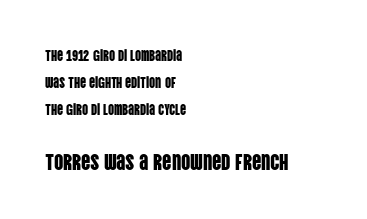
Q: Is the text italic (slanted)? A: No, it is upright.
Q: Is the text underlined? A: No.
Q: How is the paragraph aligned? A: Left-aligned.
Q: Is the spacing between letters normal or unusually wide? A: Normal.
Q: Which block of text is set in a larger size, the first (top) or the second (bottom)? A: The second (bottom) one.
